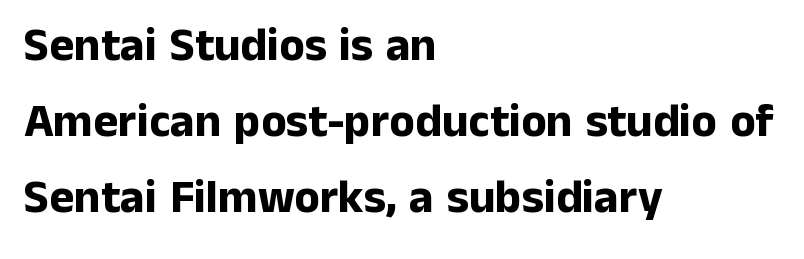
Q: Is the text bold? A: Yes.
Q: Is the text italic (slanted)? A: No, it is upright.
Q: Is the typeface a serif or a sans-serif typeface? A: Sans-serif.
Q: Is the text underlined? A: No.
Q: How is the paragraph aligned? A: Left-aligned.
Q: Is the spacing between letters normal or unusually wide? A: Normal.
Q: Is the spacing between lines tight, normal or loose? A: Normal.
Q: Width (condensed, normal, or wide)? A: Normal.
Q: Stroke contrast? A: Low.
Q: x-height? A: Medium.
Q: Monospaced? A: No.
